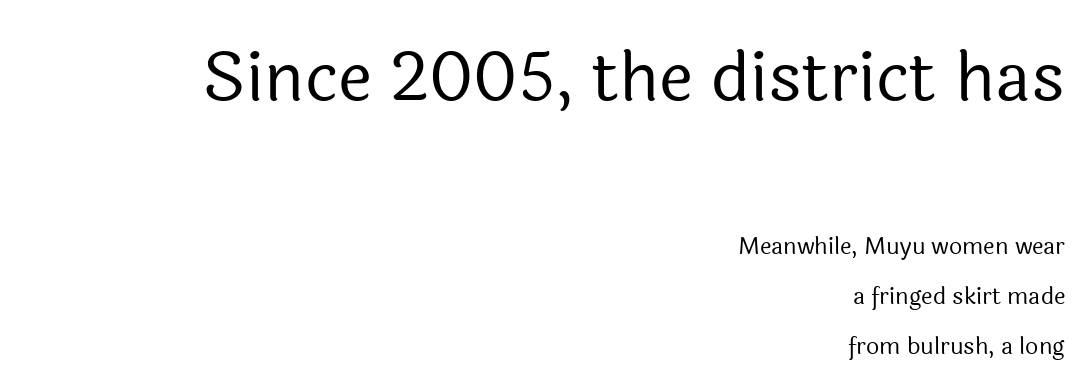
The image shows 68 px regular-weight sans-serif type, upright; set right-aligned, loose line spacing (2.18x), normal letter spacing, not underlined; the first (top) block is 2.96x larger; a medium x-height.
